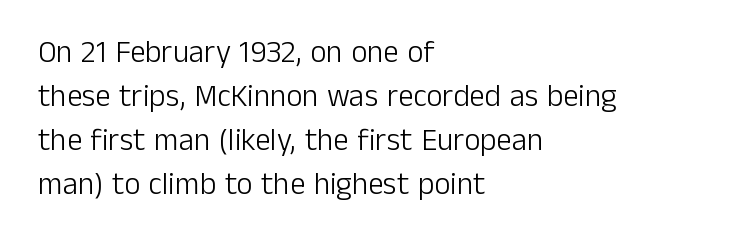
{"serif": "no", "italic": "no", "bold": "no", "weight": "light", "width": "normal", "stroke_contrast": "low", "x_height": "medium", "monospaced": "no", "underline": "no", "align": "left", "line_spacing": "normal", "line_spacing_ratio": 1.42, "letter_spacing": "normal", "letter_spacing_em": 0.0, "glyph_px": 31}
